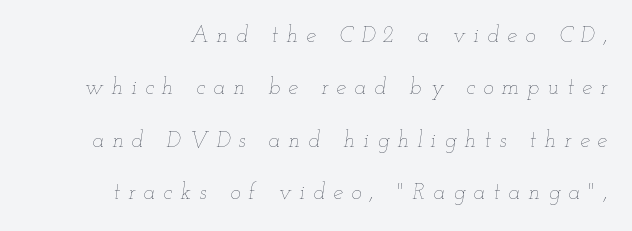
Observe the wide spacing: letters keep a clear distance from each other. Heft: none added — not bold. The face used here has a pronounced slope to its letters. Does the copy run flush right? Yes — the right margin is perfectly even. Vertical spacing — loose.
